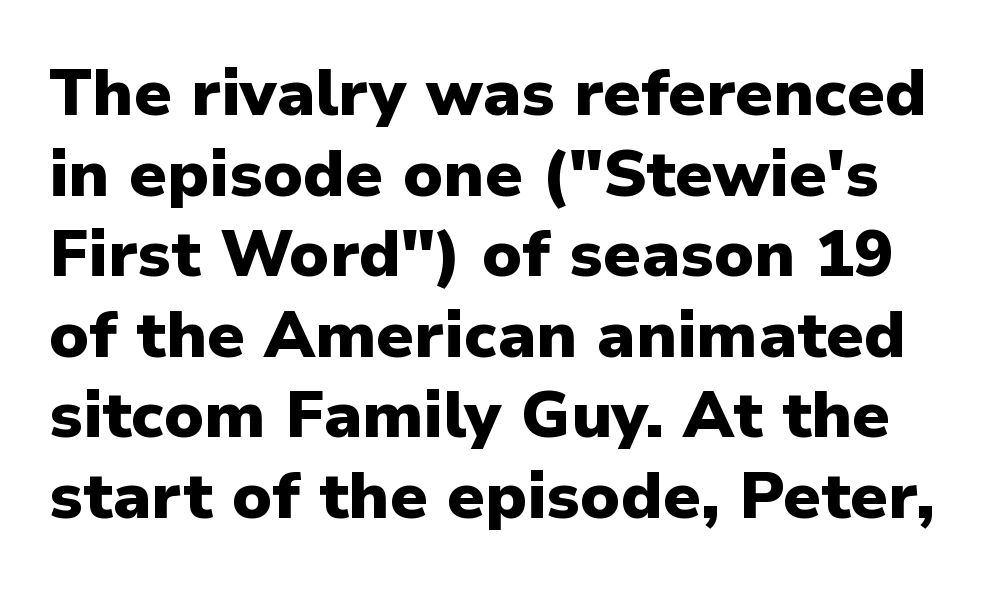
Q: Is the text bold? A: Yes.
Q: Is the text italic (slanted)? A: No, it is upright.
Q: Is the typeface a serif or a sans-serif typeface? A: Sans-serif.
Q: Is the text underlined? A: No.
Q: Is the spacing between letters normal or unusually wide? A: Normal.
Q: Width (condensed, normal, or wide)? A: Normal.
Q: Stroke contrast? A: Low.
Q: x-height? A: Medium.
Q: Monospaced? A: No.
